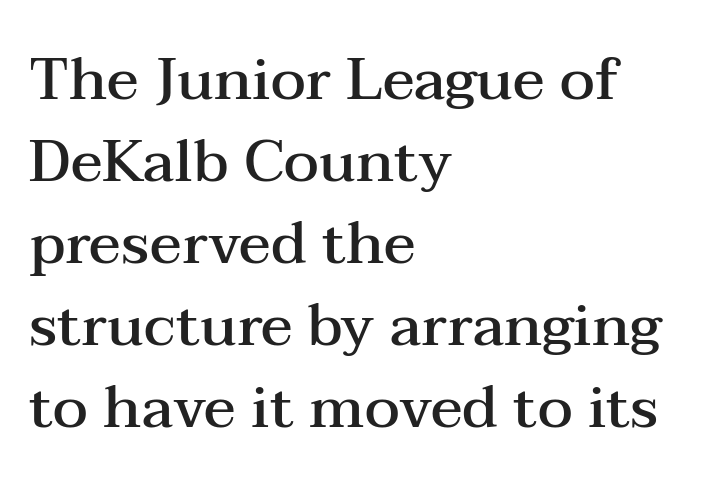
Q: Is the text bold? A: Semi-bold.
Q: Is the text italic (slanted)? A: No, it is upright.
Q: Is the typeface a serif or a sans-serif typeface? A: Serif.
Q: Is the text underlined? A: No.
Q: How is the paragraph aligned? A: Left-aligned.
Q: Is the spacing between letters normal or unusually wide? A: Normal.
Q: Is the spacing between lines tight, normal or loose? A: Normal.
Q: Width (condensed, normal, or wide)? A: Wide.
Q: Stroke contrast? A: Medium.
Q: x-height? A: Medium.
Q: Monospaced? A: No.
